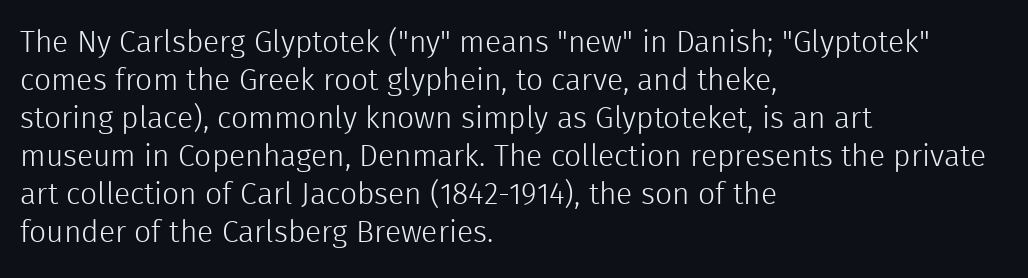
Q: Is the text bold? A: No.
Q: Is the text italic (slanted)? A: No, it is upright.
Q: Is the typeface a serif or a sans-serif typeface? A: Sans-serif.
Q: Is the text underlined? A: No.
Q: How is the paragraph aligned? A: Left-aligned.
Q: Is the spacing between letters normal or unusually wide? A: Normal.
Q: Is the spacing between lines tight, normal or loose? A: Normal.
Q: Width (condensed, normal, or wide)? A: Normal.
Q: x-height? A: Medium.
Q: Monospaced? A: No.
